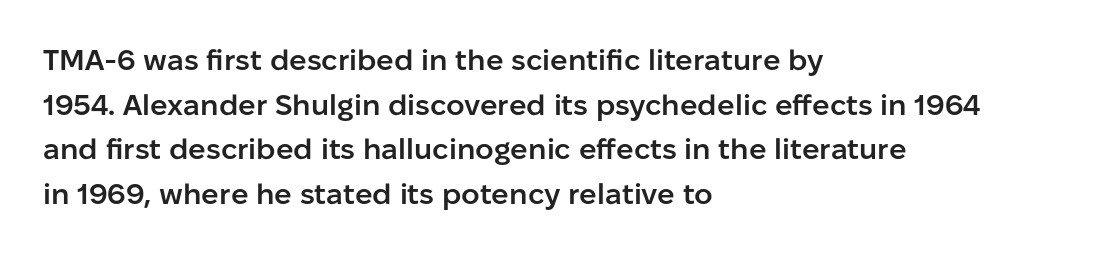
The image shows 29 px semibold sans-serif type, upright; set left-aligned, normal line spacing (1.54x), normal letter spacing, not underlined; low stroke contrast and a medium x-height.
